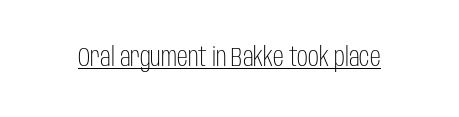
The image shows 27 px text type, upright; set normal letter spacing, underlined.
